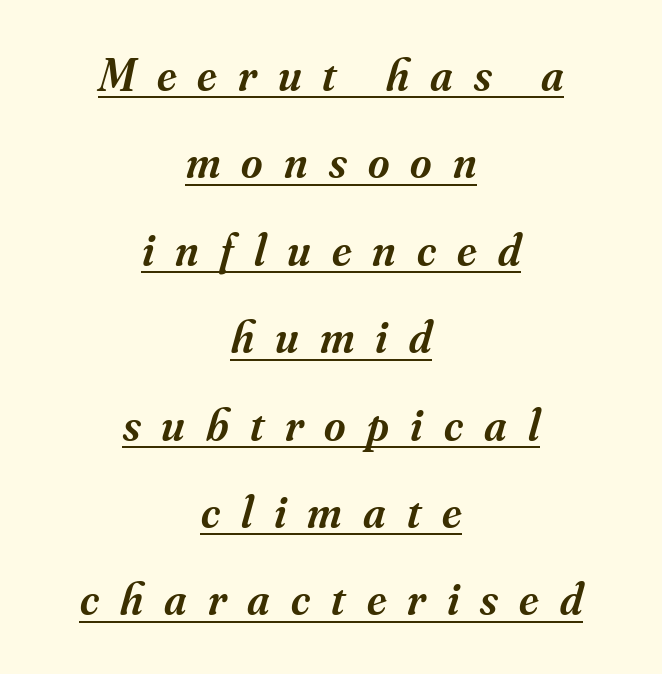
{"serif": "yes", "italic": "yes", "lean": "right", "slant_degrees": 16, "bold": "semi", "weight": "semibold", "width": "normal", "stroke_contrast": "medium", "x_height": "small", "monospaced": "no", "underline": "yes", "align": "center", "line_spacing": "loose", "line_spacing_ratio": 1.9, "letter_spacing": "wide", "letter_spacing_em": 0.46, "glyph_px": 46}
